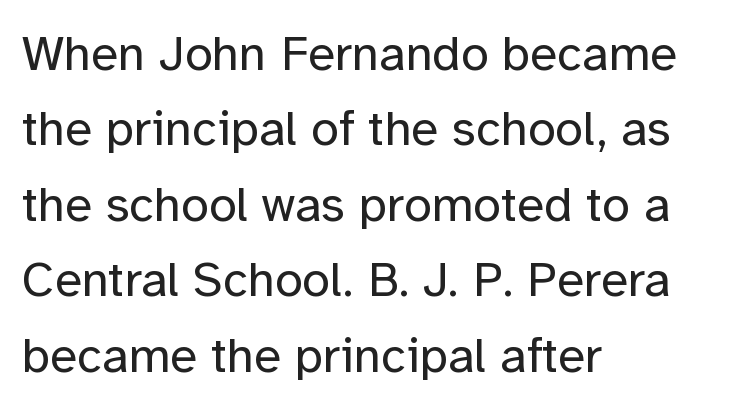
Q: Is the text bold? A: No.
Q: Is the text italic (slanted)? A: No, it is upright.
Q: Is the typeface a serif or a sans-serif typeface? A: Sans-serif.
Q: Is the text underlined? A: No.
Q: How is the paragraph aligned? A: Left-aligned.
Q: Is the spacing between letters normal or unusually wide? A: Normal.
Q: Is the spacing between lines tight, normal or loose? A: Normal.
Q: Width (condensed, normal, or wide)? A: Normal.
Q: Stroke contrast? A: Low.
Q: x-height? A: Medium.
Q: Monospaced? A: No.
